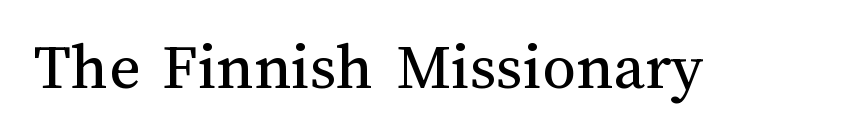
{"italic": "no", "bold": "no", "weight": "regular", "width": "normal", "stroke_contrast": "medium", "x_height": "medium", "monospaced": "no", "underline": "no", "letter_spacing": "normal", "letter_spacing_em": 0.0, "glyph_px": 67}
